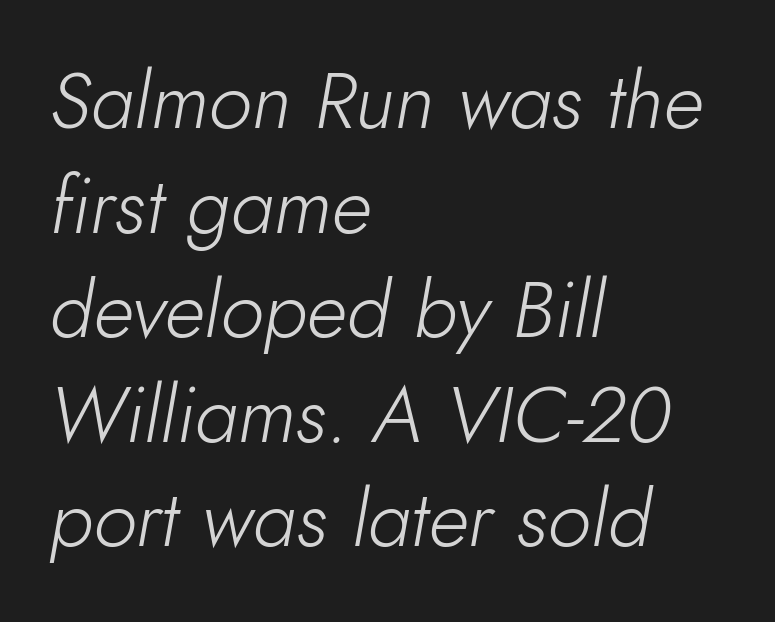
The image shows 78 px light type, italic (leaning right); set left-aligned, normal line spacing (1.34x), normal letter spacing, not underlined; low stroke contrast and a small x-height.
